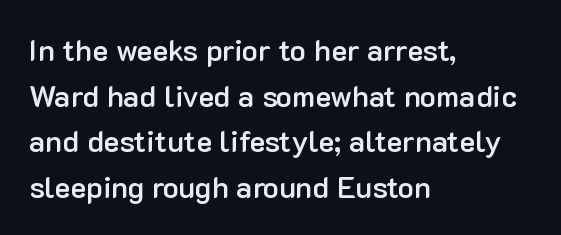
Strokes here are thickened, but only to semibold level. Classification — sans serif. Glyph-to-glyph distance matches everyday printed text. These lines are rendered in a variable-pitch font. Only glyphs here, with clear space below each row. The passage is arranged the way most books set body copy — flush left.
